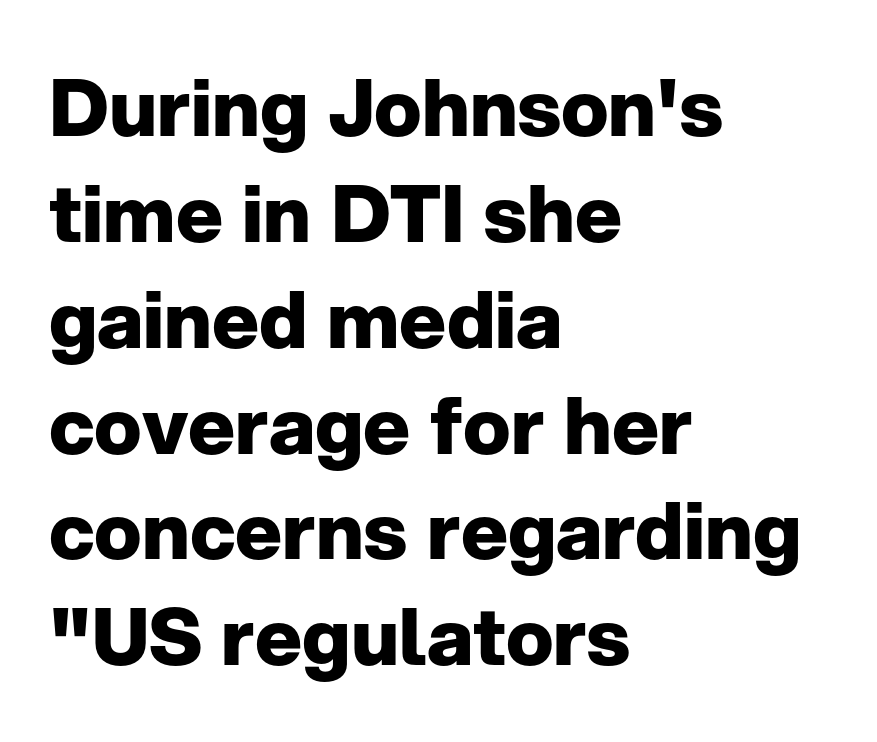
This rendering leaves character spacing at its baseline value. Heavy-handed strokes throughout: this text is bold. Ascenders rise straight up at ninety degrees. The text block is weighted toward the left margin, trailing off unevenly rightward. Here the designer chose a conventional face with non-uniform glyph widths.
